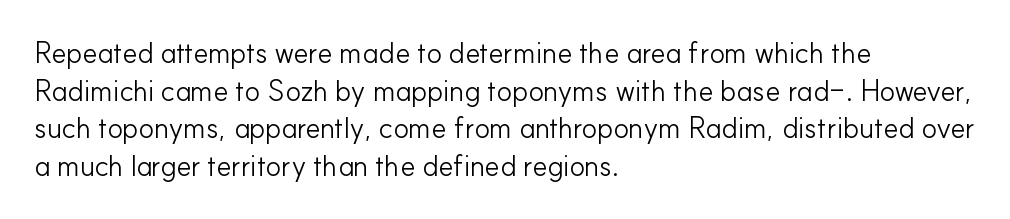
If you drew a ruler down the left edge, every line would touch it. The area under the type is left untouched. It's the straight-up-and-down kind of type. Evenly set lines give the paragraph a standard silhouette. Standard letterfit; no display-style spreading of the glyphs. The face used here is proportionally spaced, like ordinary book or web type.
